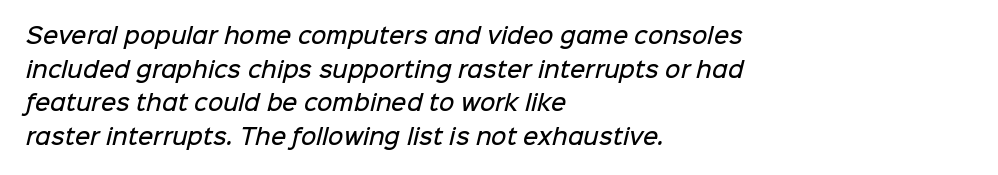
Q: Is the text bold? A: Semi-bold.
Q: Is the text underlined? A: No.
Q: How is the paragraph aligned? A: Left-aligned.
Q: Is the spacing between letters normal or unusually wide? A: Normal.
Q: Is the spacing between lines tight, normal or loose? A: Normal.
